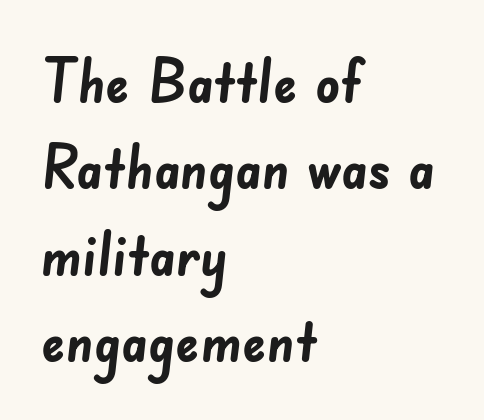
The gap between lines stays unmarked. The characters display no serif detailing; their extremities are plain. Typeset ragged right — the left edge is the straight one. Plenty of ink on the page — the face is bold. Does extra space separate the letters? No, they use regular spacing. Vertically, the passage feels balanced, rows spaced as you'd expect.
